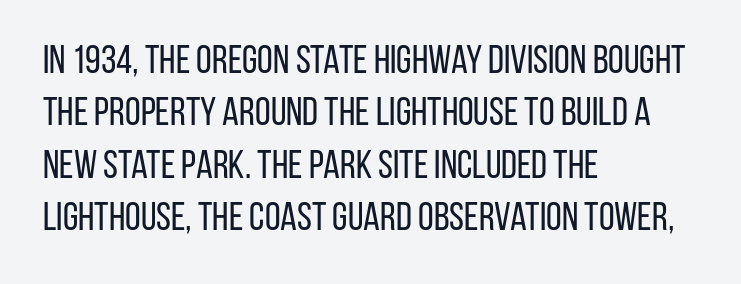
The lines are quadded left. This is not heavy type; no bold has been used. No word sits above an underline. Think of a printed novel: that variable character pitch is what you see here.
